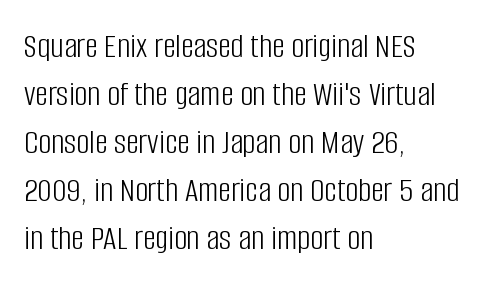
The face used here is proportionally spaced, like ordinary book or web type. Unmarked baselines from the first word to the last. There is no visible air inserted between adjacent glyphs. Leading: standard. Does the copy run flush right? No — it runs flush left.
